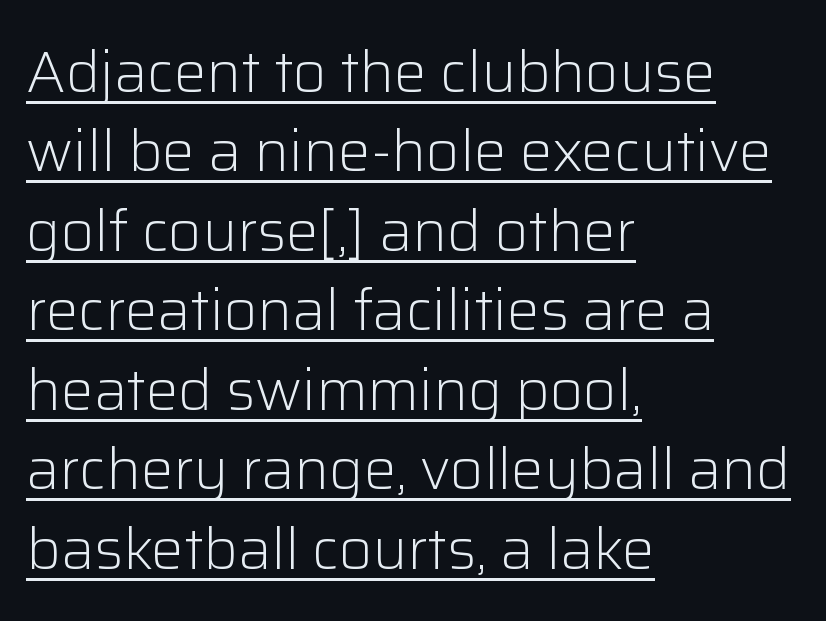
{"serif": "no", "italic": "no", "bold": "no", "weight": "light", "width": "normal", "stroke_contrast": "low", "x_height": "medium", "monospaced": "no", "underline": "yes", "align": "left", "line_spacing": "normal", "line_spacing_ratio": 1.37, "letter_spacing": "normal", "letter_spacing_em": 0.0, "glyph_px": 58}
